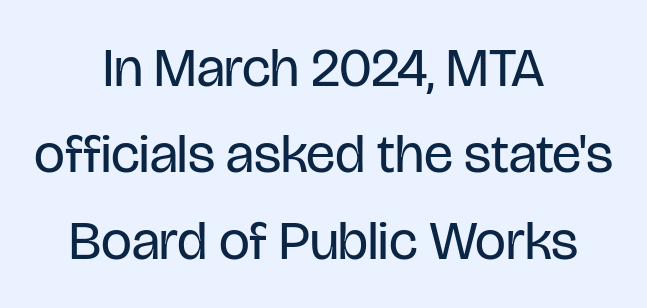
The image shows 55 px regular-weight, condensed sans-serif type, upright; set centered, normal line spacing (1.57x), normal letter spacing, not underlined; low stroke contrast and a large x-height.
